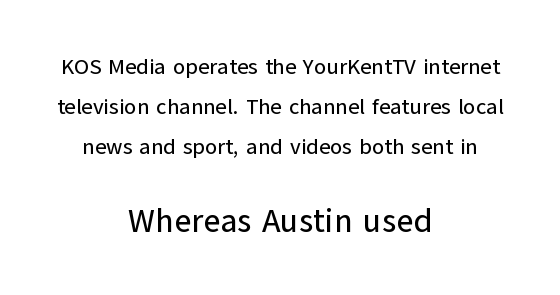
Q: Is the text italic (slanted)? A: No, it is upright.
Q: Is the typeface a serif or a sans-serif typeface? A: Sans-serif.
Q: Is the text underlined? A: No.
Q: How is the paragraph aligned? A: Centered.
Q: Is the spacing between letters normal or unusually wide? A: Normal.
Q: Which block of text is set in a larger size, the first (top) or the second (bottom)? A: The second (bottom) one.
Q: Width (condensed, normal, or wide)? A: Normal.
Q: Stroke contrast? A: Low.
Q: x-height? A: Medium.
Q: Monospaced? A: No.
